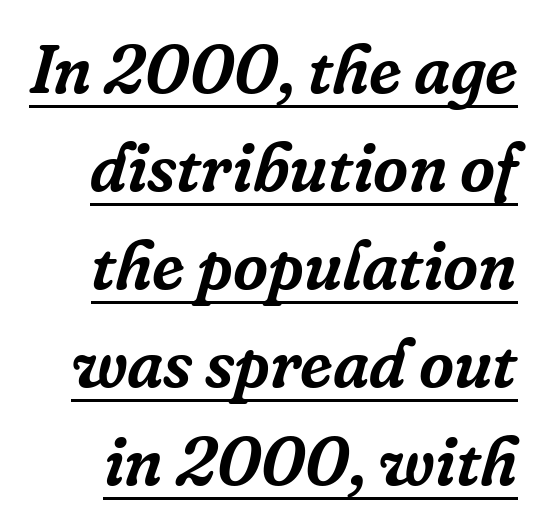
The image shows 68 px serif type, italic (leaning right); set normal line spacing (1.44x), normal letter spacing, underlined; low stroke contrast and a medium x-height.
